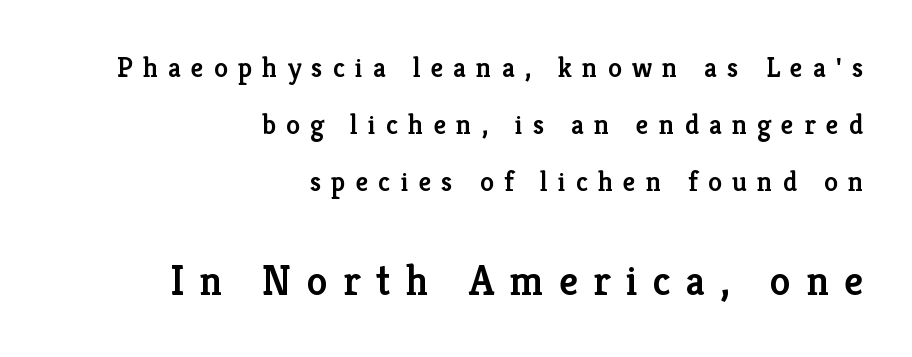
{"serif": "yes", "italic": "no", "bold": "semi", "weight": "semibold", "width": "normal", "stroke_contrast": "low", "x_height": "medium", "monospaced": "no", "underline": "no", "align": "right", "line_spacing": "loose", "line_spacing_ratio": 2.04, "letter_spacing": "wide", "letter_spacing_em": 0.36, "larger_block": "second", "size_ratio": 1.5, "glyph_px": 42}
